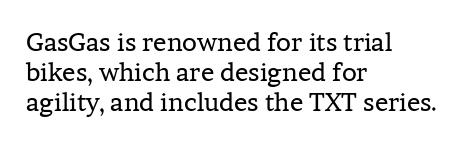
{"italic": "no", "bold": "no", "underline": "no", "align": "left", "line_spacing_ratio": 1.21, "letter_spacing": "normal", "letter_spacing_em": 0.0, "glyph_px": 25}
